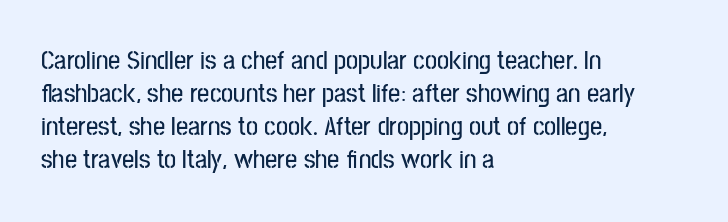
{"italic": "no", "underline": "no", "align": "left", "line_spacing_ratio": 1.22, "letter_spacing": "normal", "letter_spacing_em": 0.0, "glyph_px": 27}
